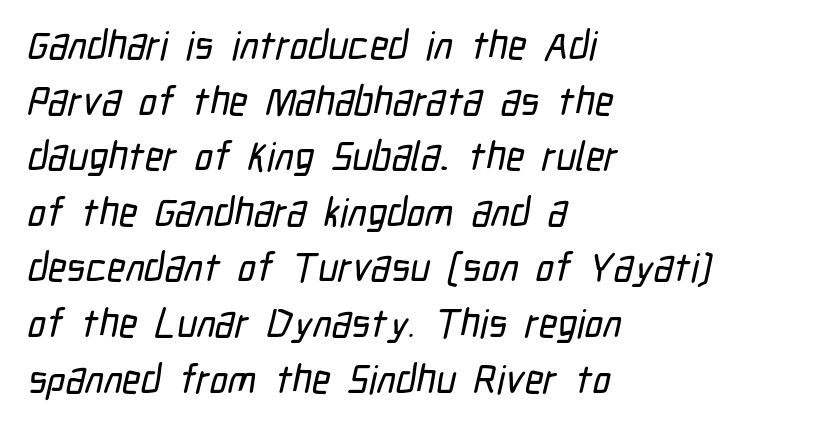
Line beginnings align vertically; line endings do not. I'd call this a sans setting — the letters go barefoot. Descender tails drop into unmarked territory. Is the letter spacing exaggerated? No — it looks like the ordinary default. If you measured baseline to baseline, you'd find a middling distance.
